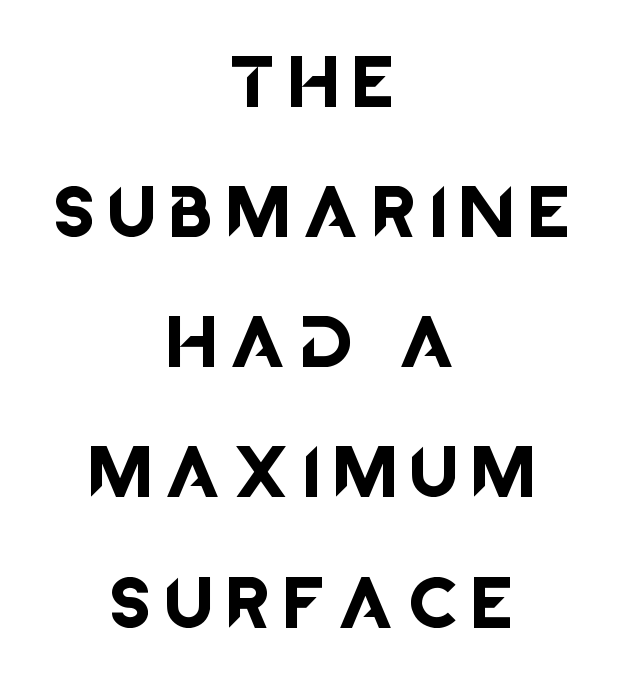
{"serif": "no", "italic": "no", "width": "normal", "stroke_contrast": "low", "x_height": "large", "monospaced": "no", "underline": "no", "align": "center", "line_spacing": "loose", "line_spacing_ratio": 2.41, "letter_spacing": "wide", "letter_spacing_em": 0.34, "glyph_px": 54}
